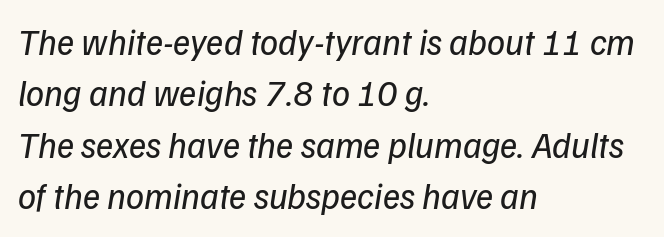
Anything drawn beneath the words? Only blank space. Casual observation: everything's shoved over to the left. You could not count columns in this text — the font is proportionally spaced. Standard letterfit; no display-style spreading of the glyphs. Serif or sans? Sans — the stroke terminals are bare. No chunkiness to these letters — they're not bold.
